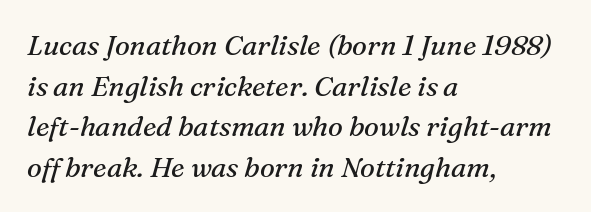
Q: Is the text bold? A: No.
Q: Is the text italic (slanted)? A: Yes, it leans right by about 16 degrees.
Q: Is the typeface a serif or a sans-serif typeface? A: Serif.
Q: Is the text underlined? A: No.
Q: How is the paragraph aligned? A: Left-aligned.
Q: Is the spacing between letters normal or unusually wide? A: Normal.
Q: Is the spacing between lines tight, normal or loose? A: Normal.
Q: Width (condensed, normal, or wide)? A: Normal.
Q: Stroke contrast? A: Medium.
Q: x-height? A: Medium.
Q: Monospaced? A: No.
